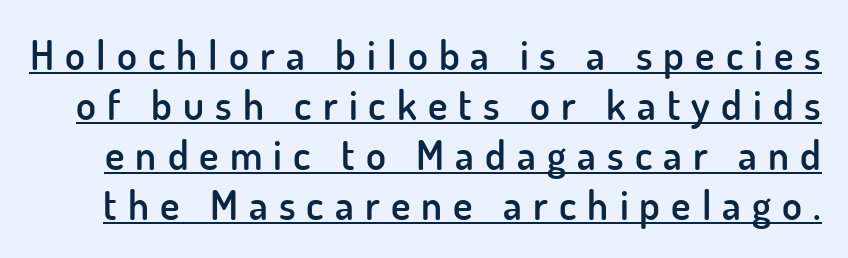
The image shows 41 px semibold sans-serif type, upright; set line spacing 1.22x, unusually wide letter spacing (+0.27 em), underlined; low stroke contrast and a small x-height.
